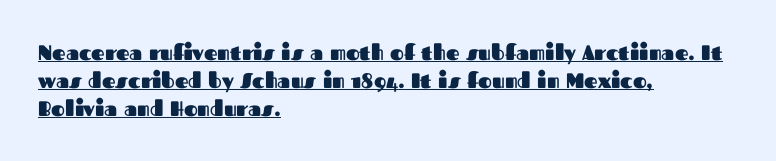
The image shows 21 px bold type, upright; set left-aligned, normal line spacing (1.33x), normal letter spacing, underlined.
